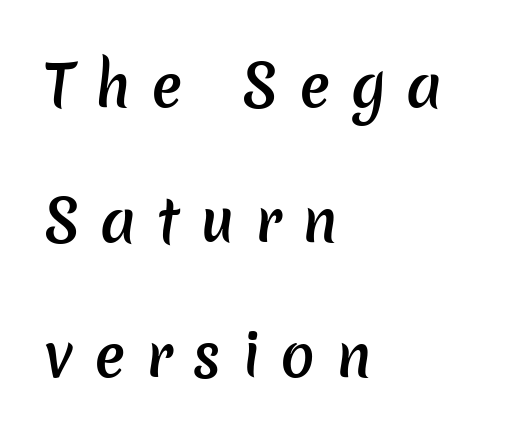
Q: Is the text bold? A: Semi-bold.
Q: Is the typeface a serif or a sans-serif typeface? A: Sans-serif.
Q: Is the text underlined? A: No.
Q: How is the paragraph aligned? A: Left-aligned.
Q: Is the spacing between letters normal or unusually wide? A: Unusually wide.
Q: Is the spacing between lines tight, normal or loose? A: Loose.
Q: Width (condensed, normal, or wide)? A: Normal.
Q: Stroke contrast? A: Low.
Q: x-height? A: Medium.
Q: Monospaced? A: No.
